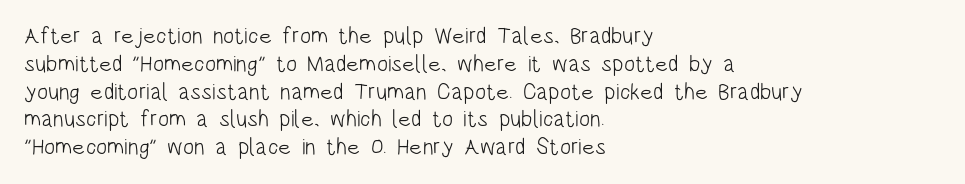
{"italic": "no", "bold": "no", "underline": "no", "align": "left", "line_spacing_ratio": 1.21, "letter_spacing": "normal", "letter_spacing_em": 0.0, "glyph_px": 23}
